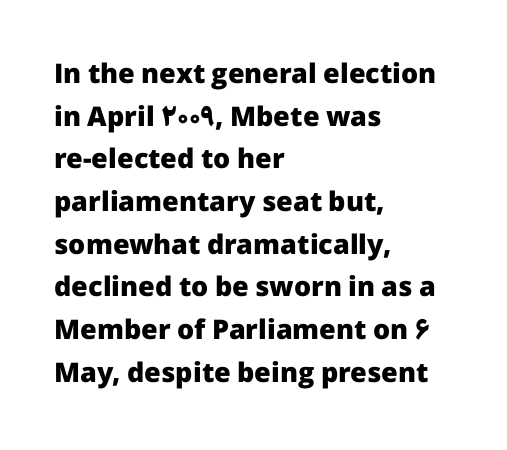
Q: Is the text bold? A: Yes.
Q: Is the text italic (slanted)? A: No, it is upright.
Q: Is the text underlined? A: No.
Q: How is the paragraph aligned? A: Left-aligned.
Q: Is the spacing between letters normal or unusually wide? A: Normal.
Q: Is the spacing between lines tight, normal or loose? A: Normal.
